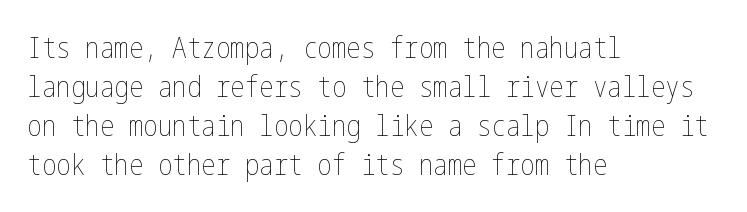
Q: Is the text bold? A: No.
Q: Is the text italic (slanted)? A: No, it is upright.
Q: Is the text underlined? A: No.
Q: How is the paragraph aligned? A: Left-aligned.
Q: Is the spacing between letters normal or unusually wide? A: Normal.
Q: Is the spacing between lines tight, normal or loose? A: Normal.
Q: Width (condensed, normal, or wide)? A: Condensed.
Q: Stroke contrast? A: Low.
Q: x-height? A: Medium.
